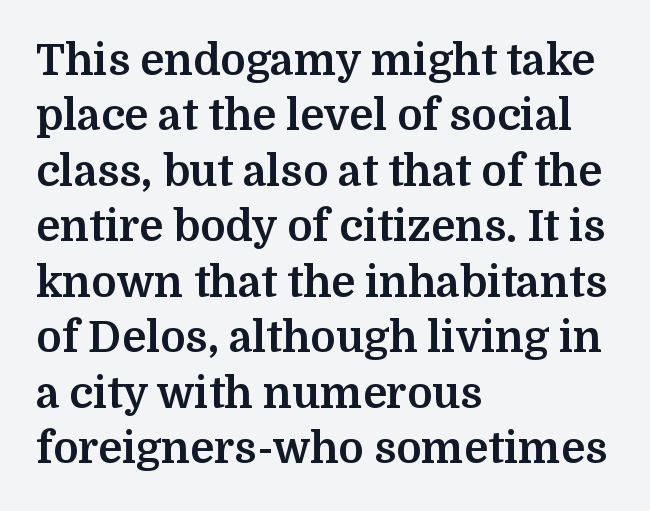
The image shows 43 px bold serif type, upright; set left-aligned, normal line spacing (1.29x), normal letter spacing, not underlined; medium stroke contrast and a medium x-height.
